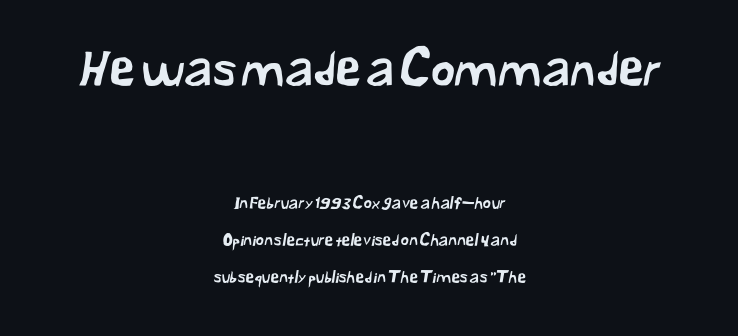
This sample has the flowing, uneven cadence of proportional lettering. These lines are centered, leaving both edges ragged. Is this a sans? Yes — the strokes have no serifs. Descenders are the only things crossing below the line. The first block has been scaled up relative to the second.
